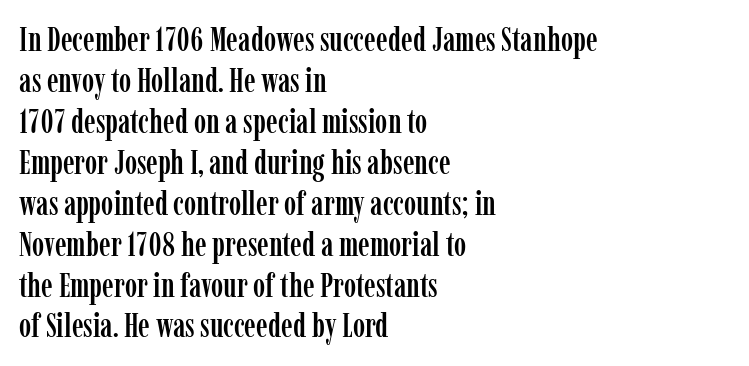
{"serif": "yes", "italic": "no", "width": "condensed", "stroke_contrast": "low", "x_height": "medium", "monospaced": "no", "underline": "no", "align": "left", "line_spacing_ratio": 1.24, "letter_spacing": "normal", "letter_spacing_em": 0.0, "glyph_px": 33}
